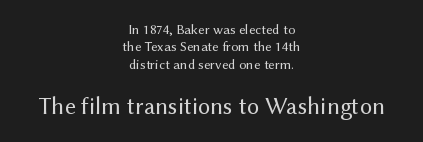
The image shows 24 px text type, upright; set centered, line spacing 1.24x, normal letter spacing, not underlined; the second (bottom) block is 1.71x larger.
